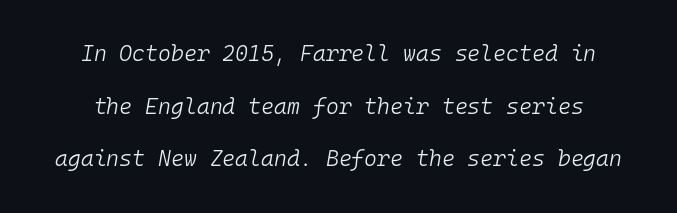
{"italic": "yes", "lean": "right", "slant_degrees": 10, "bold": "no", "underline": "no", "line_spacing": "loose", "line_spacing_ratio": 2.39, "letter_spacing": "normal", "letter_spacing_em": 0.0, "glyph_px": 22}
